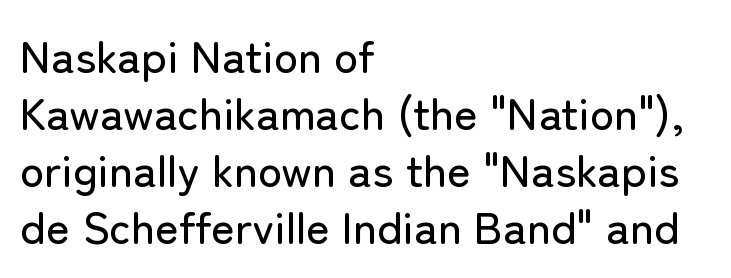
{"serif": "no", "italic": "no", "width": "normal", "stroke_contrast": "low", "x_height": "medium", "monospaced": "no", "underline": "no", "align": "left", "line_spacing": "normal", "line_spacing_ratio": 1.27, "letter_spacing": "normal", "letter_spacing_em": 0.0, "glyph_px": 45}
